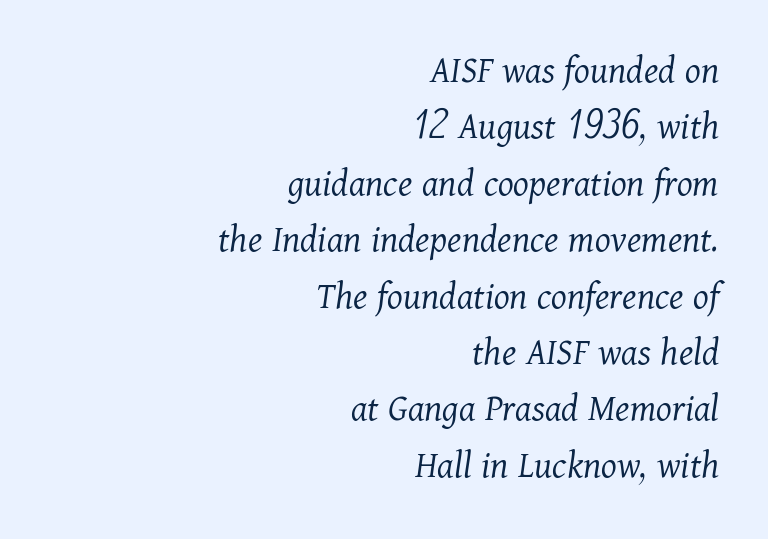
The image shows 40 px light serif type, italic (leaning right); set right-aligned, normal line spacing (1.41x), normal letter spacing, not underlined; medium stroke contrast and a medium x-height.
